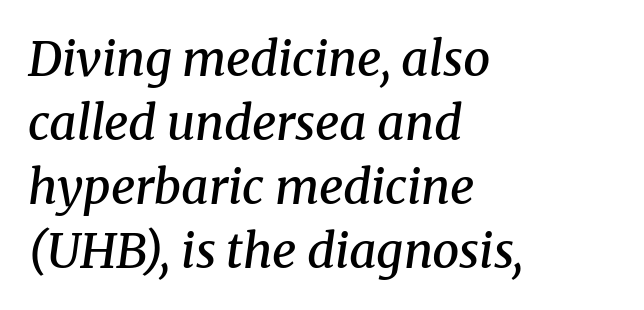
It's the slanting kind of type. Serifs: yes, visible at the terminals of the letterforms. In terms of letterspacing, this is plain default setting. How would I describe the line gaps? Plain and ordinary. The passage is arranged the way most books set body copy — flush left. Look at the stroke-to-counter ratio: somewhat heavy, a semibold.
